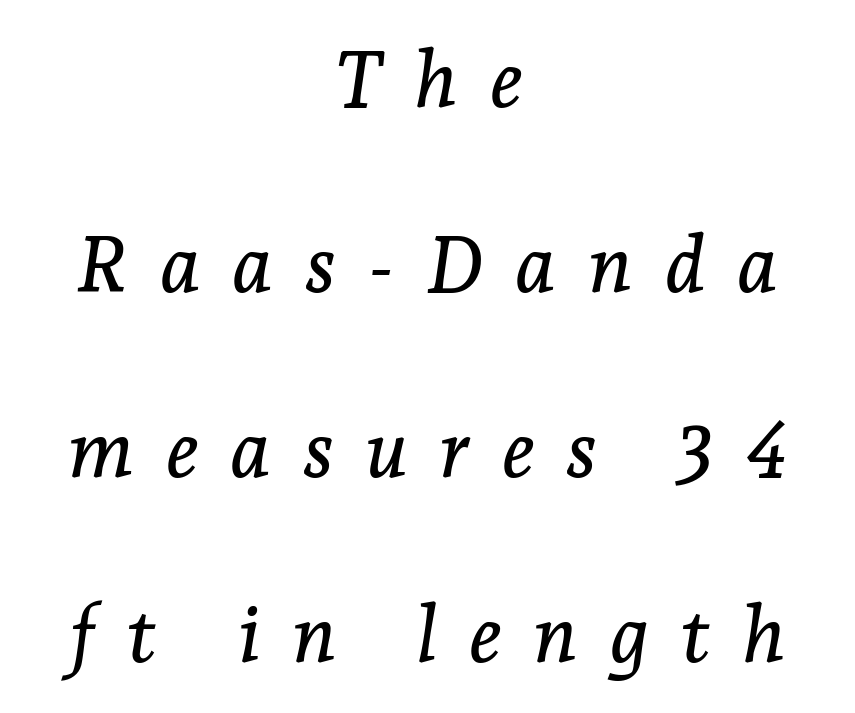
The whitespace from short lines is split evenly between both sides. Loose tracking; the words dissolve into strings of separated letters. Reading down the column, the eye jumps a long way to each next line. Lines of text with bare space underneath. Character widths vary here, with narrow letters taking less room than wide ones. Serif or sans? Serif — the stroke terminals have little feet.
